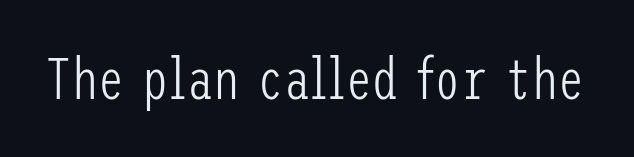
{"serif": "no", "italic": "no", "bold": "no", "weight": "light", "width": "condensed", "stroke_contrast": "low", "x_height": "medium", "underline": "no", "letter_spacing": "normal", "letter_spacing_em": 0.0, "glyph_px": 59}
